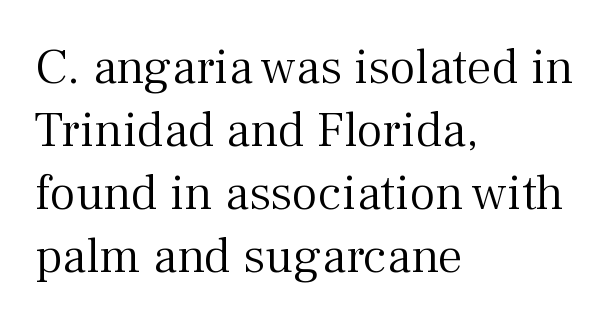
The image shows 50 px light serif type, upright; set left-aligned, normal line spacing (1.26x), normal letter spacing, not underlined; medium stroke contrast and a medium x-height.
